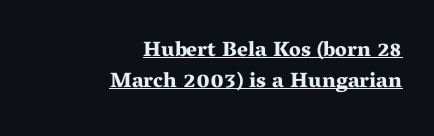
{"italic": "no", "bold": "yes", "underline": "yes", "align": "right", "line_spacing": "normal", "line_spacing_ratio": 1.48, "letter_spacing": "normal", "letter_spacing_em": 0.0, "glyph_px": 21}
